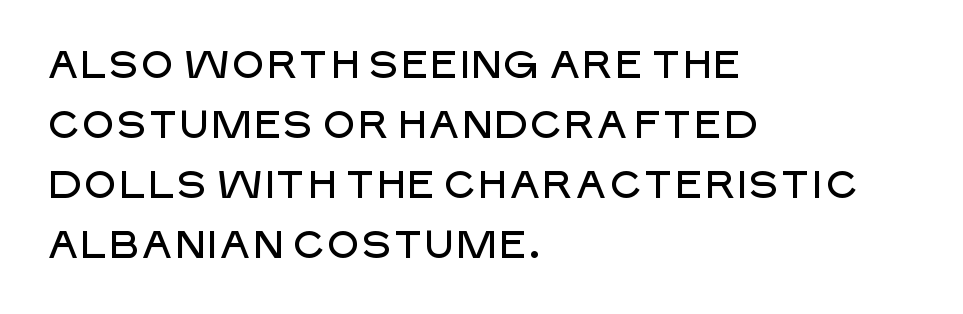
{"serif": "no", "italic": "no", "width": "normal", "stroke_contrast": "low", "x_height": "large", "monospaced": "no", "underline": "no", "align": "left", "line_spacing": "normal", "line_spacing_ratio": 1.58, "letter_spacing": "normal", "letter_spacing_em": 0.0, "glyph_px": 38}
